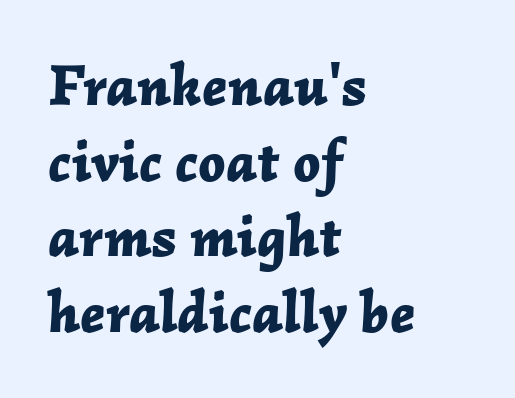
The image shows 59 px bold type, italic (leaning right); set left-aligned, normal line spacing (1.28x), normal letter spacing, not underlined; low stroke contrast and a medium x-height.
